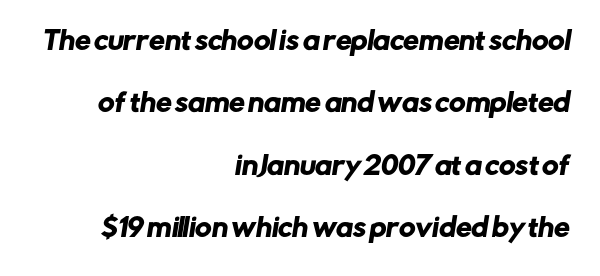
The image shows 25 px text type; set right-aligned, loose line spacing (2.5x), normal letter spacing, not underlined.
